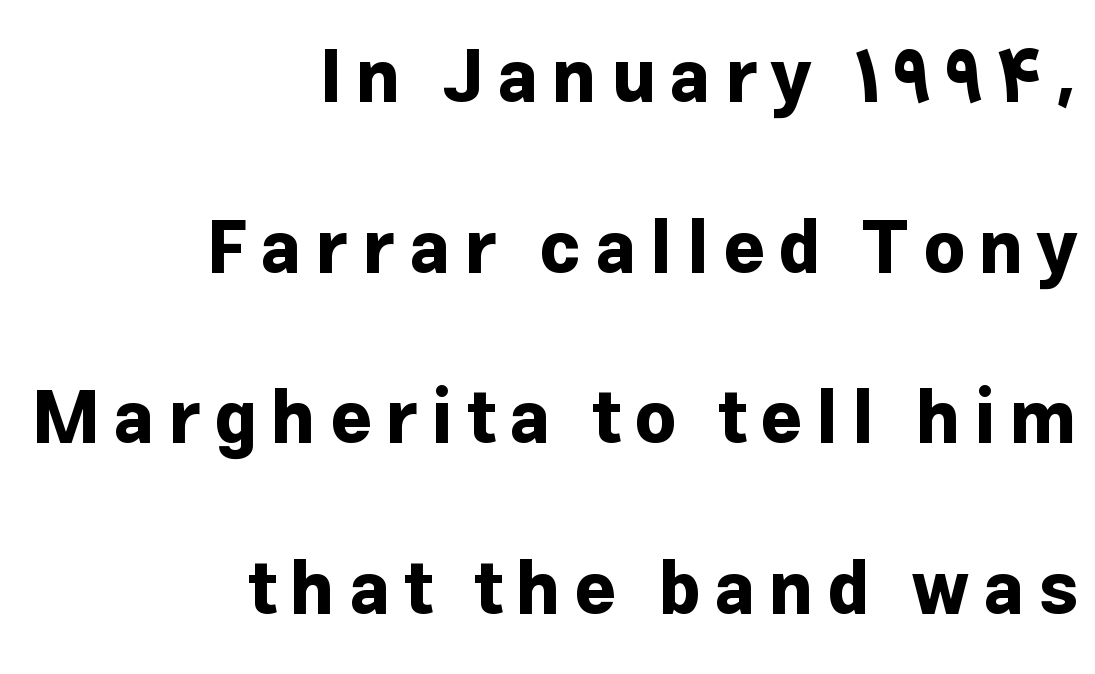
Q: Is the text bold? A: Yes.
Q: Is the text italic (slanted)? A: No, it is upright.
Q: Is the typeface a serif or a sans-serif typeface? A: Sans-serif.
Q: Is the text underlined? A: No.
Q: How is the paragraph aligned? A: Right-aligned.
Q: Is the spacing between lines tight, normal or loose? A: Loose.
Q: Width (condensed, normal, or wide)? A: Normal.
Q: Stroke contrast? A: Low.
Q: x-height? A: Medium.
Q: Monospaced? A: No.
